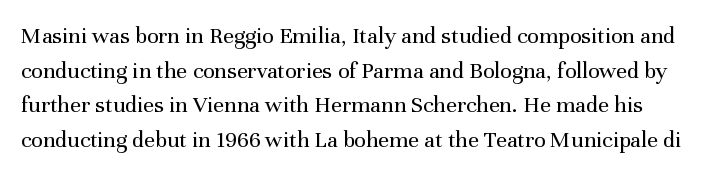
In terms of leading, this rendering sits right in the middle. If you drew a line through each stem, it would be perfectly vertical. Letter spacing: default. Check under the words: just untouched page. Is this a heavy cut? Hardly; it is regular or lighter.
